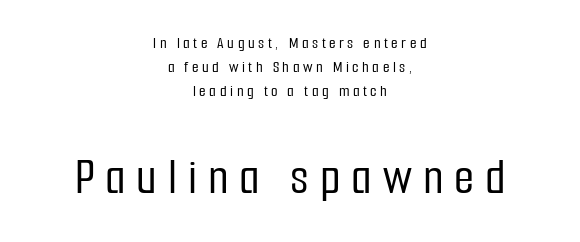
Proportional: the letters do not fall into vertical columns. The horizontal fit of the characters is loose and conspicuously gappy. Each line is balanced around a shared central axis. In terms of letterform style, serifs are entirely absent.
